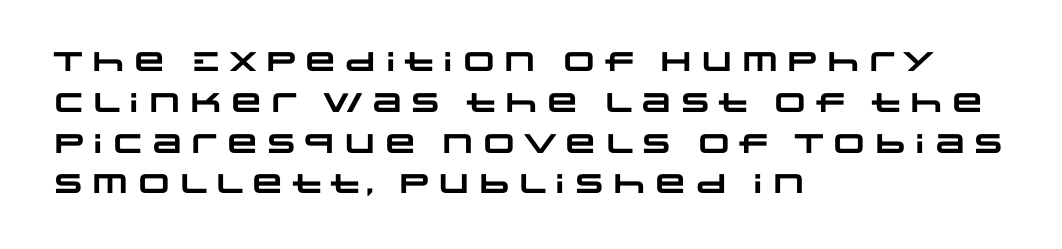
{"bold": "yes", "underline": "no", "align": "left", "line_spacing": "normal", "line_spacing_ratio": 1.51, "letter_spacing": "normal", "letter_spacing_em": 0.0, "glyph_px": 27}
